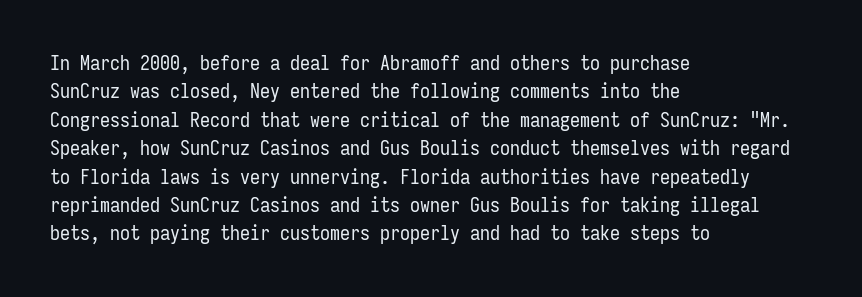
Glyph-to-glyph distance matches everyday printed text. One glance says typical: line gaps are just what's usual. A bare baseline throughout the passage. Does the lettering tilt? It doesn't — this is upright.
